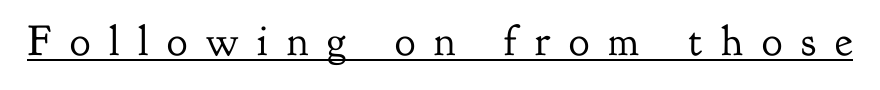
Q: Is the text bold? A: No.
Q: Is the text italic (slanted)? A: No, it is upright.
Q: Is the typeface a serif or a sans-serif typeface? A: Serif.
Q: Is the text underlined? A: Yes.
Q: Is the spacing between letters normal or unusually wide? A: Unusually wide.
Q: Width (condensed, normal, or wide)? A: Normal.
Q: Stroke contrast? A: Low.
Q: x-height? A: Small.
Q: Monospaced? A: No.
